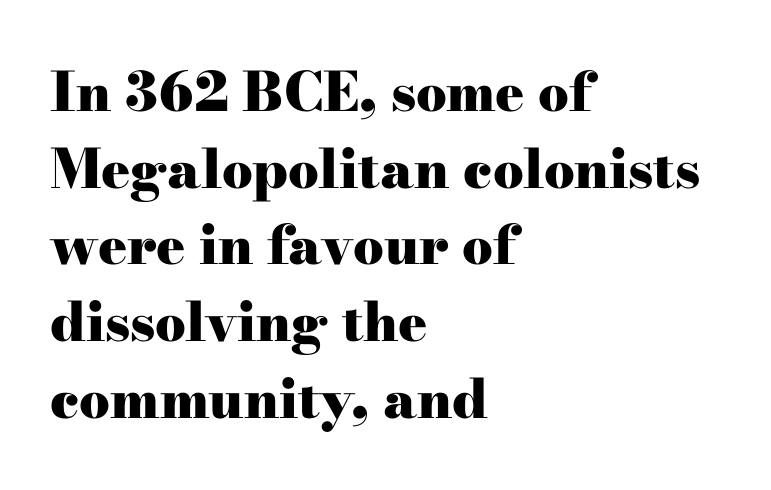
Q: Is the text bold? A: Yes.
Q: Is the text italic (slanted)? A: No, it is upright.
Q: Is the typeface a serif or a sans-serif typeface? A: Serif.
Q: Is the text underlined? A: No.
Q: How is the paragraph aligned? A: Left-aligned.
Q: Is the spacing between letters normal or unusually wide? A: Normal.
Q: Is the spacing between lines tight, normal or loose? A: Normal.
Q: Width (condensed, normal, or wide)? A: Wide.
Q: Stroke contrast? A: High.
Q: x-height? A: Small.
Q: Monospaced? A: No.
